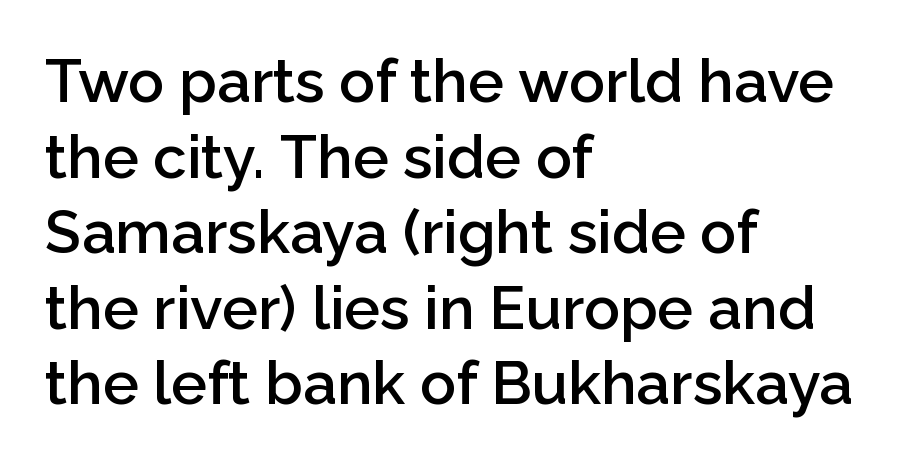
{"serif": "no", "italic": "no", "bold": "semi", "weight": "semibold", "width": "normal", "stroke_contrast": "low", "x_height": "medium", "monospaced": "no", "underline": "no", "align": "left", "line_spacing": "normal", "line_spacing_ratio": 1.26, "letter_spacing": "normal", "letter_spacing_em": 0.0, "glyph_px": 60}
